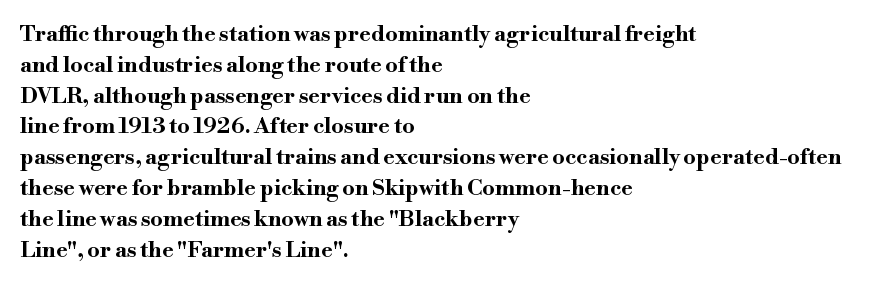
No italicization has been applied; the sample stays upright. The line-height multiplier appears to be the usual default. The face used here has the dense, thick strokes of a bold. Clear beneath every line of the passage. Each word holds together tightly as a unit, with standard inter-letter gaps. The typesetter chose a ragged-right arrangement here.
